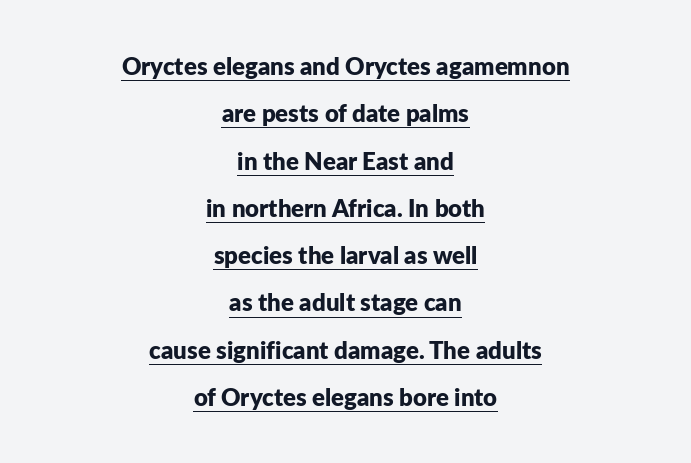
The image shows 24 px bold type, upright; set centered, loose line spacing (1.97x), normal letter spacing, underlined.
